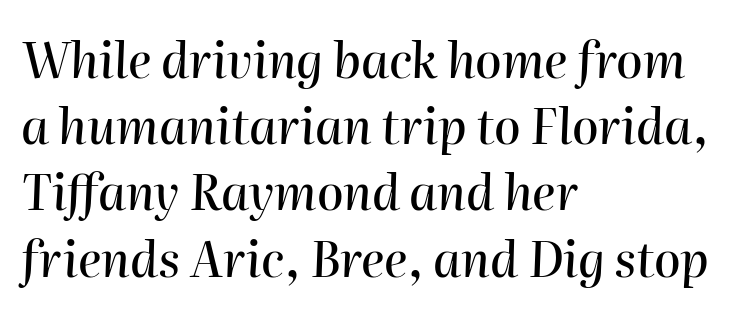
{"italic": "yes", "lean": "right", "slant_degrees": 2, "width": "normal", "stroke_contrast": "high", "x_height": "medium", "monospaced": "no", "underline": "no", "align": "left", "line_spacing": "normal", "line_spacing_ratio": 1.38, "letter_spacing": "normal", "letter_spacing_em": 0.0, "glyph_px": 48}
